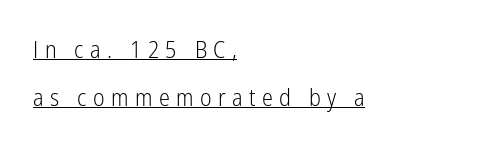
{"italic": "no", "bold": "no", "underline": "yes", "align": "left", "line_spacing": "loose", "line_spacing_ratio": 2.08, "letter_spacing": "wide", "letter_spacing_em": 0.28, "glyph_px": 23}
